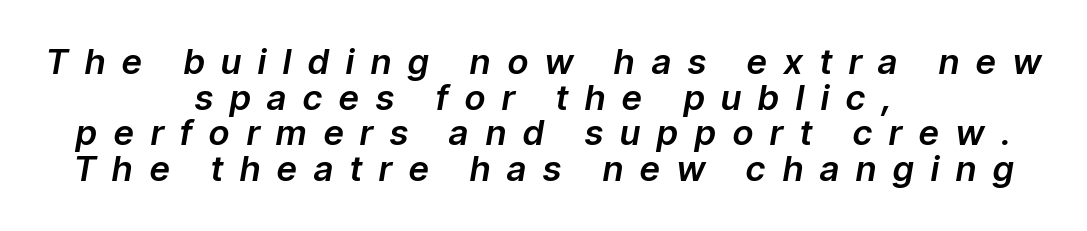
The image shows 35 px text type, italic (leaning right); set centered, tight line spacing (1.02x), unusually wide letter spacing (+0.49 em), not underlined; low stroke contrast and a medium x-height.
